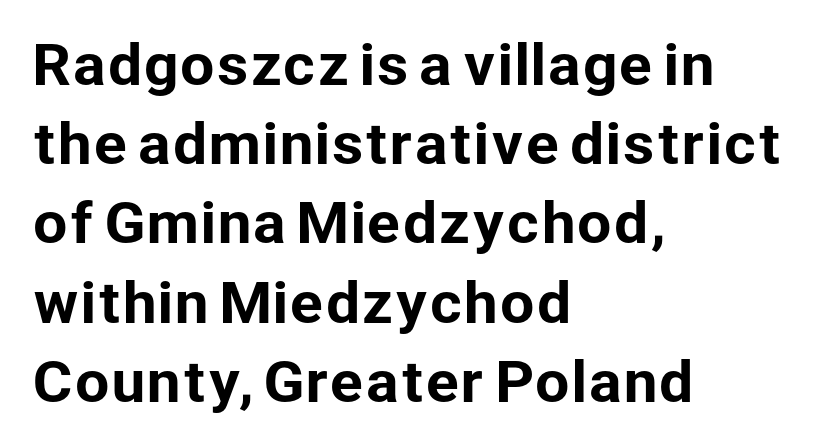
The image shows 55 px sans-serif type, upright; set left-aligned, normal line spacing (1.44x), normal letter spacing, not underlined; low stroke contrast and a medium x-height.
